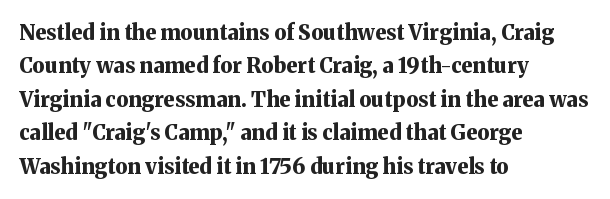
Q: Is the text bold? A: Yes.
Q: Is the text italic (slanted)? A: No, it is upright.
Q: Is the text underlined? A: No.
Q: How is the paragraph aligned? A: Left-aligned.
Q: Is the spacing between letters normal or unusually wide? A: Normal.
Q: Is the spacing between lines tight, normal or loose? A: Normal.
